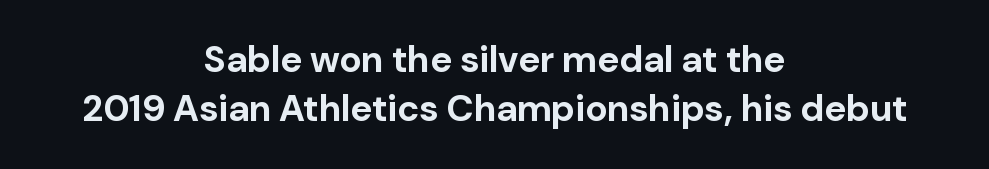
Upright lettering throughout. Is this a fixed-width face? No — the glyphs have proportional, varying widths. Tracking value appears to be zero — textbook default spacing. Alignment: centered. How heavy is the stroke? Heavy — this is a bold. Notice how descenders clear the ascenders below comfortably — that's standard leading.
